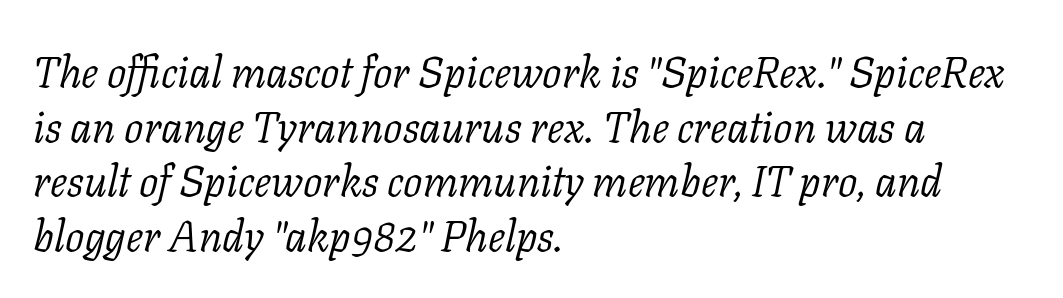
Q: Is the text bold? A: No.
Q: Is the text italic (slanted)? A: Yes, it leans right by about 11 degrees.
Q: Is the typeface a serif or a sans-serif typeface? A: Serif.
Q: Is the text underlined? A: No.
Q: How is the paragraph aligned? A: Left-aligned.
Q: Is the spacing between letters normal or unusually wide? A: Normal.
Q: Is the spacing between lines tight, normal or loose? A: Normal.
Q: Width (condensed, normal, or wide)? A: Normal.
Q: Stroke contrast? A: Low.
Q: x-height? A: Medium.
Q: Monospaced? A: No.
